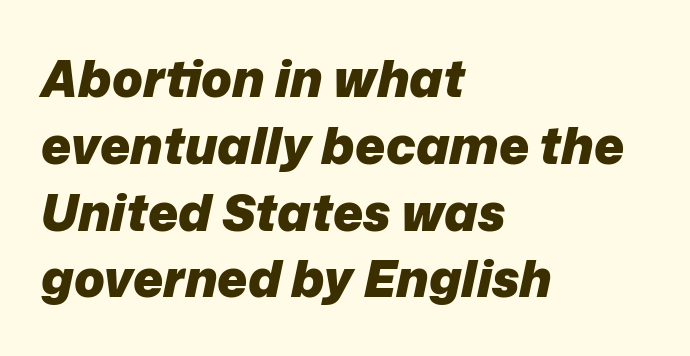
Strokes here are thick enough to call this a true bold. The passage shown has conventional tracking throughout. An italicized treatment has been applied to the whole sample. The line-height multiplier appears to be the usual default. The rendering uses natural spacing where letterforms have individual widths.
